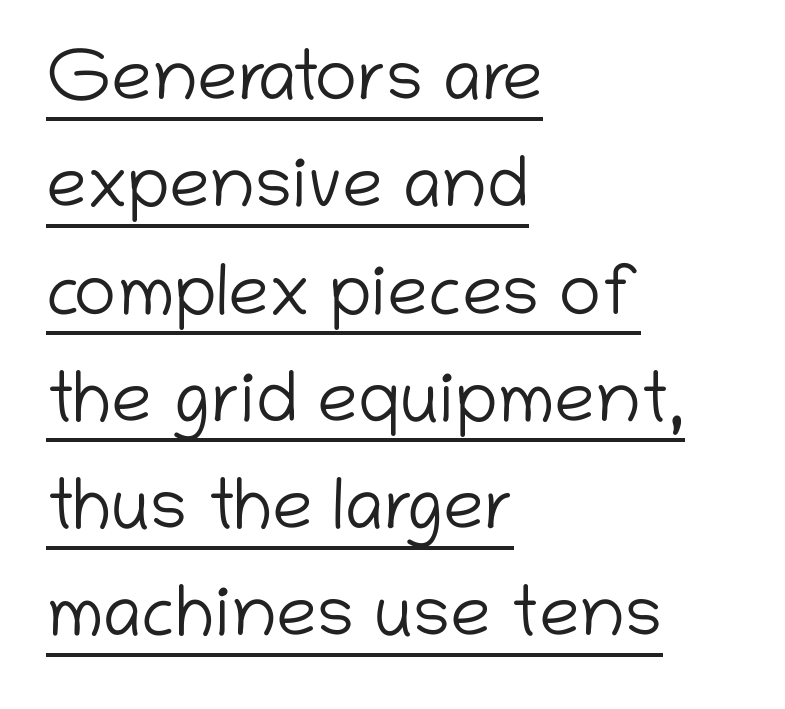
The type family on display is of the sans-serif kind. Is the type heavy? It reads as light-to-regular instead. This sample uses an upright cut, with every glyph sitting square on the baseline. The type is set solid horizontally, with unmodified tracking. Reading down the column, the eye jumps a familiar distance to each next line. Looks like regular typesetting: each glyph gets only the width it needs.
